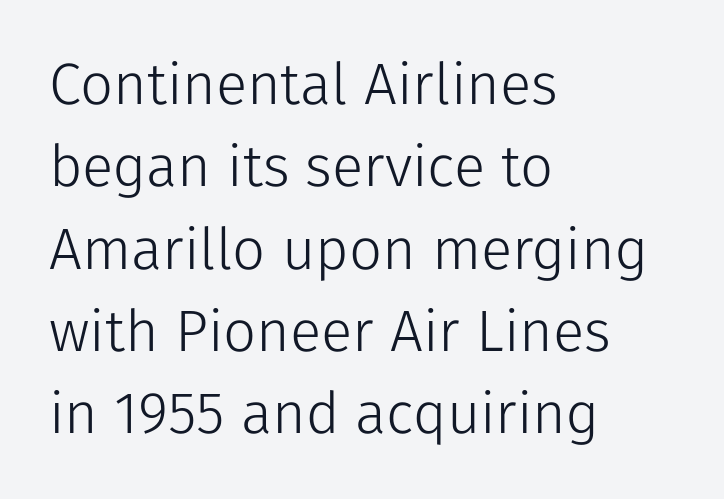
{"serif": "no", "italic": "no", "bold": "no", "weight": "light", "width": "normal", "stroke_contrast": "low", "x_height": "medium", "monospaced": "no", "underline": "no", "align": "left", "line_spacing": "normal", "line_spacing_ratio": 1.42, "letter_spacing": "normal", "letter_spacing_em": 0.0, "glyph_px": 58}
